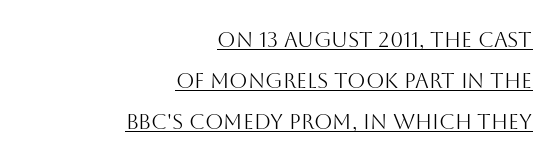
The image shows 21 px text type, upright; set right-aligned, loose line spacing (1.95x), normal letter spacing, underlined.
